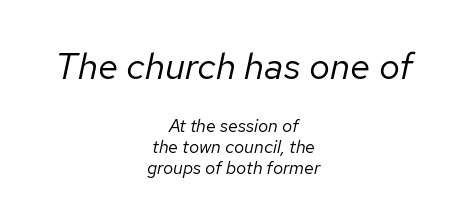
{"italic": "yes", "lean": "right", "slant_degrees": 12, "bold": "no", "weight": "regular", "width": "normal", "stroke_contrast": "low", "x_height": "medium", "monospaced": "no", "underline": "no", "align": "center", "line_spacing": "tight", "line_spacing_ratio": 1.15, "letter_spacing": "normal", "letter_spacing_em": 0.0, "larger_block": "first", "size_ratio": 2.06, "glyph_px": 37}
